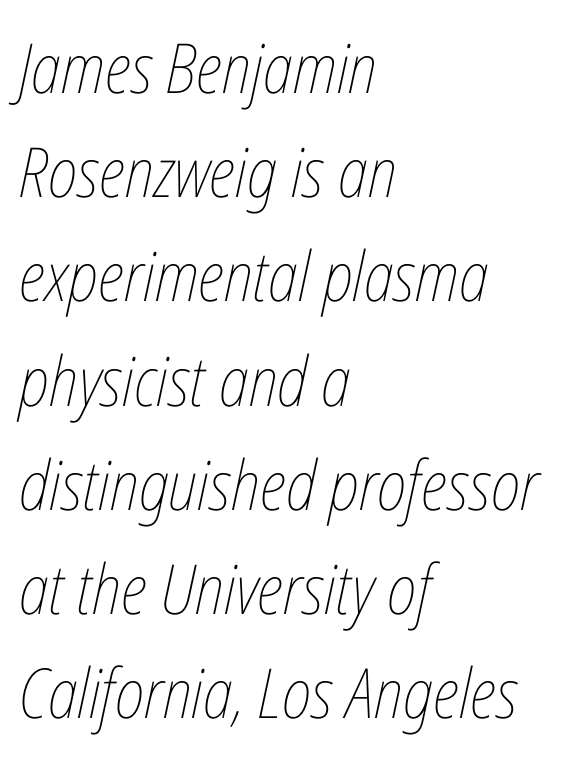
The image shows 69 px thin, condensed type, italic (leaning right); set left-aligned, normal line spacing (1.51x), normal letter spacing, not underlined; low stroke contrast and a medium x-height.
